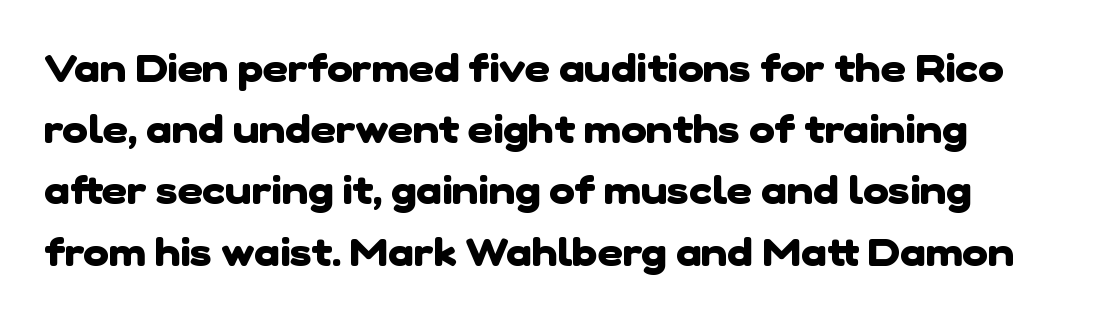
Q: Is the text bold? A: Yes.
Q: Is the typeface a serif or a sans-serif typeface? A: Sans-serif.
Q: Is the text underlined? A: No.
Q: Is the spacing between letters normal or unusually wide? A: Normal.
Q: Is the spacing between lines tight, normal or loose? A: Normal.
Q: Width (condensed, normal, or wide)? A: Normal.
Q: Stroke contrast? A: Low.
Q: x-height? A: Medium.
Q: Monospaced? A: No.
